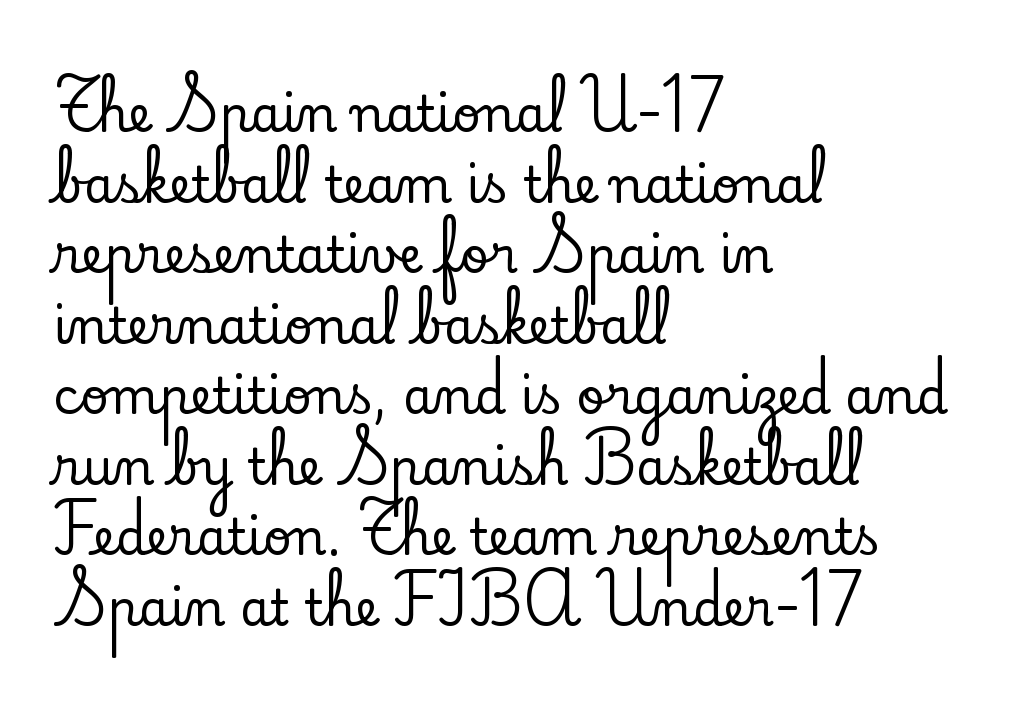
The image shows 49 px serif type, upright; set left-aligned, normal line spacing (1.44x), normal letter spacing, not underlined; low stroke contrast and a small x-height.
